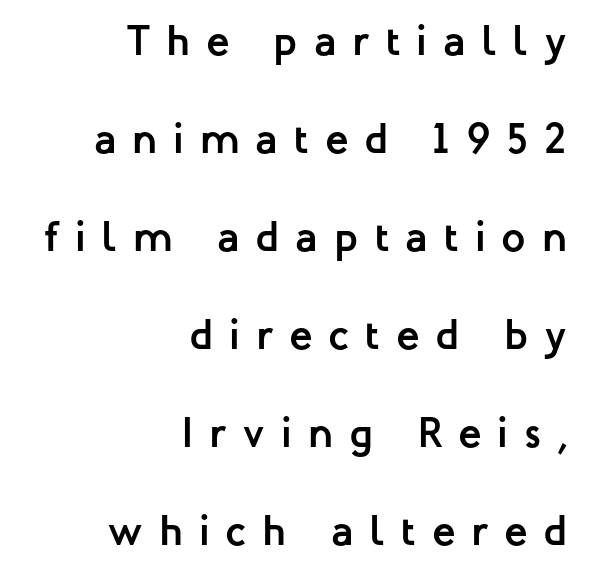
{"serif": "no", "italic": "no", "bold": "yes", "weight": "semibold", "width": "normal", "stroke_contrast": "low", "x_height": "medium", "monospaced": "no", "underline": "no", "align": "right", "line_spacing": "loose", "line_spacing_ratio": 2.28, "letter_spacing": "wide", "letter_spacing_em": 0.37, "glyph_px": 43}
